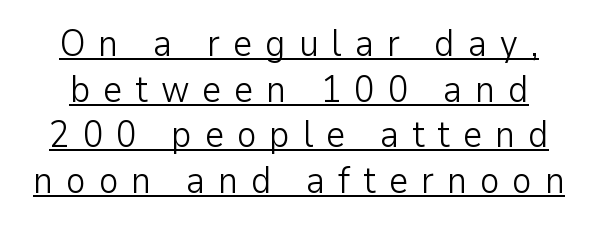
The image shows 37 px light sans-serif type, upright; set line spacing 1.23x, unusually wide letter spacing (+0.35 em), underlined; low stroke contrast and a medium x-height.
